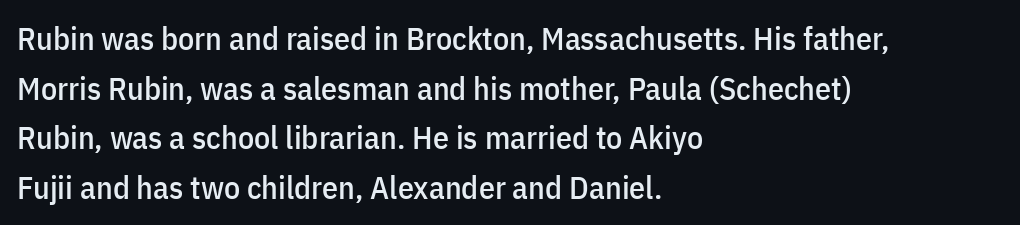
Q: Is the text italic (slanted)? A: No, it is upright.
Q: Is the typeface a serif or a sans-serif typeface? A: Sans-serif.
Q: Is the text underlined? A: No.
Q: How is the paragraph aligned? A: Left-aligned.
Q: Is the spacing between letters normal or unusually wide? A: Normal.
Q: Is the spacing between lines tight, normal or loose? A: Normal.
Q: Width (condensed, normal, or wide)? A: Condensed.
Q: Stroke contrast? A: Low.
Q: x-height? A: Medium.
Q: Monospaced? A: No.
